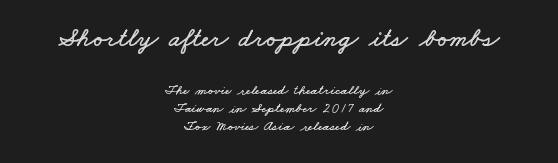
The image shows 27 px text type; set centered, normal line spacing (1.3x), normal letter spacing, not underlined; the first (top) block is 1.93x larger.
